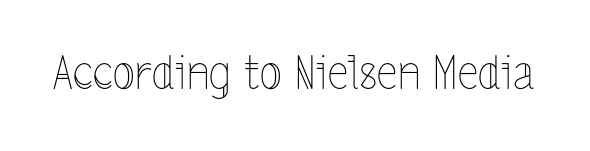
The passage shown is typed in a proportional face where columns would drift. No italicization has been applied; the sample stays upright. No letter is thick-stroked: the sample isn't bold. Unmarked baselines from the first word to the last. Nothing unusual about the tracking: characters are spaced as the font intends.
